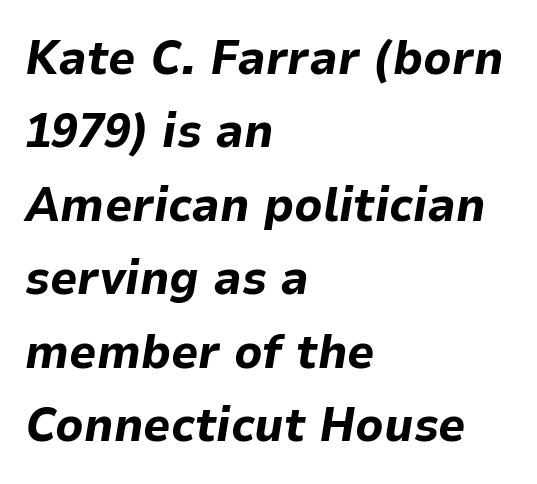
This sample has the flowing, uneven cadence of proportional lettering. Pretty heavy lettering here — definitely bold. Reading down the block, your eye returns to a fixed left position each line. The specimen reads as italic at a glance.
